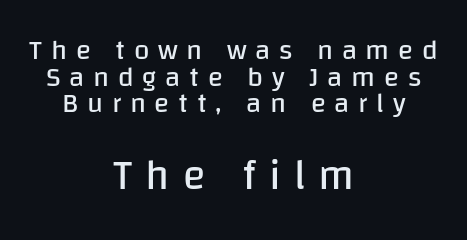
Q: Is the text bold? A: No.
Q: Is the text italic (slanted)? A: No, it is upright.
Q: Is the typeface a serif or a sans-serif typeface? A: Sans-serif.
Q: Is the text underlined? A: No.
Q: How is the paragraph aligned? A: Centered.
Q: Is the spacing between letters normal or unusually wide? A: Unusually wide.
Q: Is the spacing between lines tight, normal or loose? A: Tight.
Q: Which block of text is set in a larger size, the first (top) or the second (bottom)? A: The second (bottom) one.
Q: Width (condensed, normal, or wide)? A: Normal.
Q: Stroke contrast? A: Low.
Q: x-height? A: Large.
Q: Monospaced? A: No.
